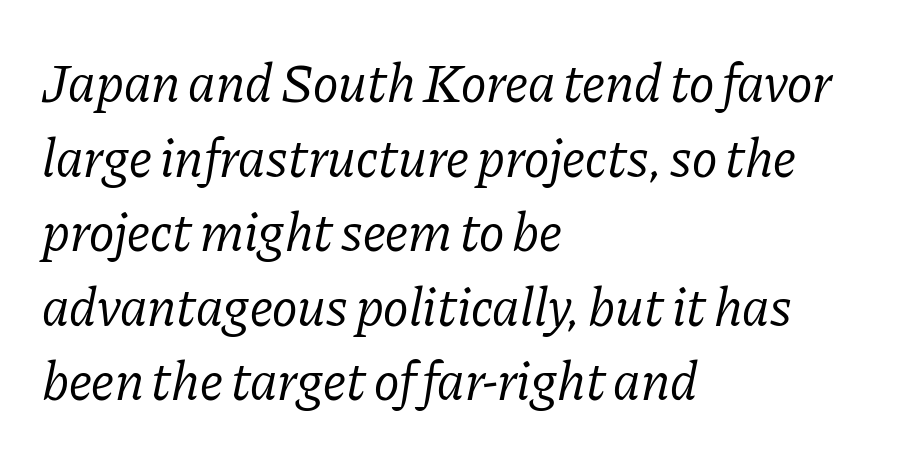
{"serif": "yes", "italic": "yes", "lean": "right", "slant_degrees": 11, "bold": "no", "weight": "regular", "width": "normal", "stroke_contrast": "low", "x_height": "medium", "monospaced": "no", "underline": "no", "align": "left", "line_spacing": "normal", "line_spacing_ratio": 1.38, "letter_spacing": "normal", "letter_spacing_em": 0.0, "glyph_px": 54}
